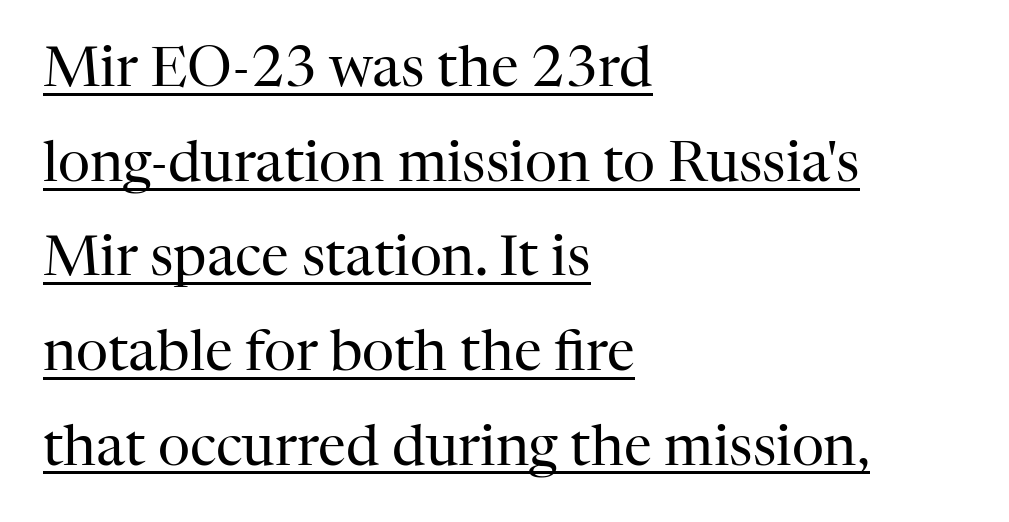
The image shows 56 px regular-weight serif type, upright; set left-aligned, normal line spacing (1.69x), normal letter spacing, underlined; high stroke contrast and a medium x-height.
